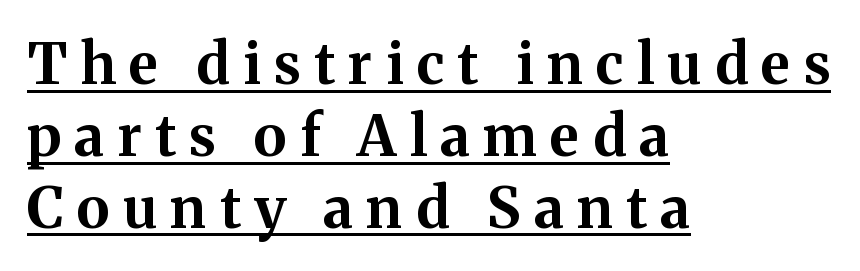
{"serif": "yes", "italic": "no", "bold": "yes", "weight": "bold", "width": "normal", "stroke_contrast": "medium", "x_height": "medium", "monospaced": "no", "underline": "yes", "align": "left", "line_spacing": "normal", "line_spacing_ratio": 1.26, "letter_spacing": "wide", "letter_spacing_em": 0.23, "glyph_px": 57}
